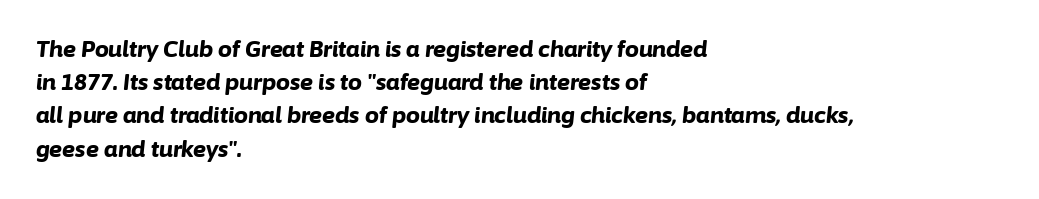
The image shows 22 px bold type, italic (leaning right); set left-aligned, normal line spacing (1.51x), normal letter spacing, not underlined.
